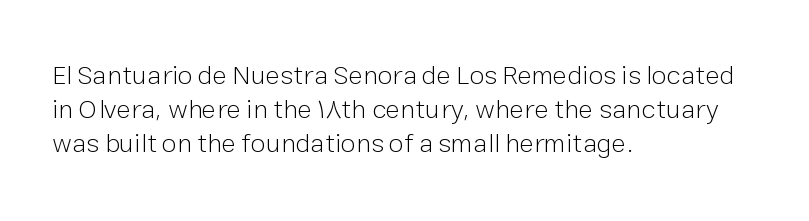
Vertically, the passage feels balanced, rows spaced as you'd expect. The strip under each line holds only bare page. Weight: in the light-to-regular range. Glyph-to-glyph distance matches everyday printed text.
